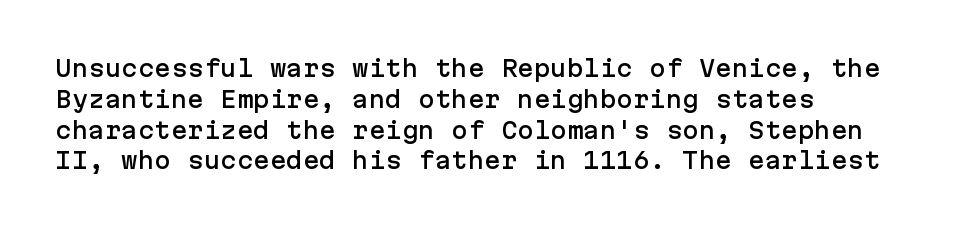
A classic flush-left, rag-right setting is used for this passage. Rendered with straight, roman letterforms. The rendering uses a moderate line-height, typical for paragraphs. In terms of letterspacing, this is plain default setting.
